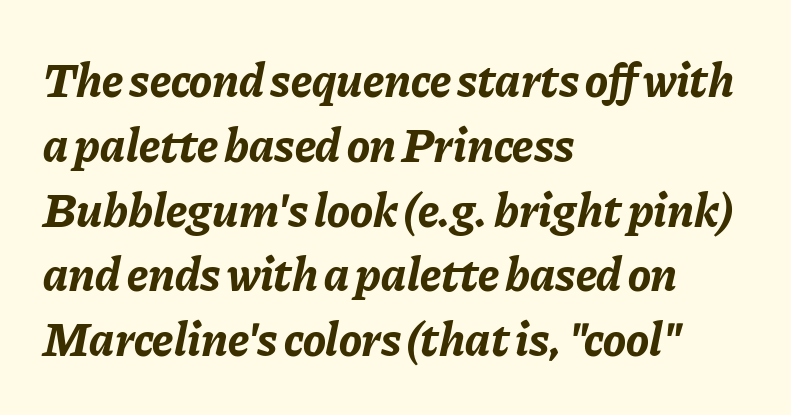
Q: Is the text bold? A: Yes.
Q: Is the text italic (slanted)? A: Yes, it leans right by about 11 degrees.
Q: Is the text underlined? A: No.
Q: How is the paragraph aligned? A: Left-aligned.
Q: Is the spacing between letters normal or unusually wide? A: Normal.
Q: Is the spacing between lines tight, normal or loose? A: Normal.
Q: Width (condensed, normal, or wide)? A: Normal.
Q: Stroke contrast? A: Low.
Q: x-height? A: Medium.
Q: Monospaced? A: No.
